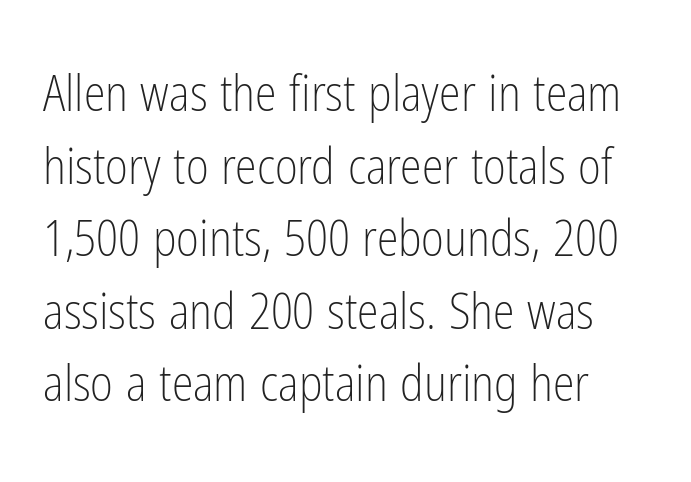
Does the leading feel generous? No, just average. Proportional: the letters do not fall into vertical columns. This rendering employs a face without finishing strokes, i.e., a sans-serif. A roman cut, with each character standing at attention. A typesetter would call this zero additional tracking. On a weight scale, this lands at 450 or below.
